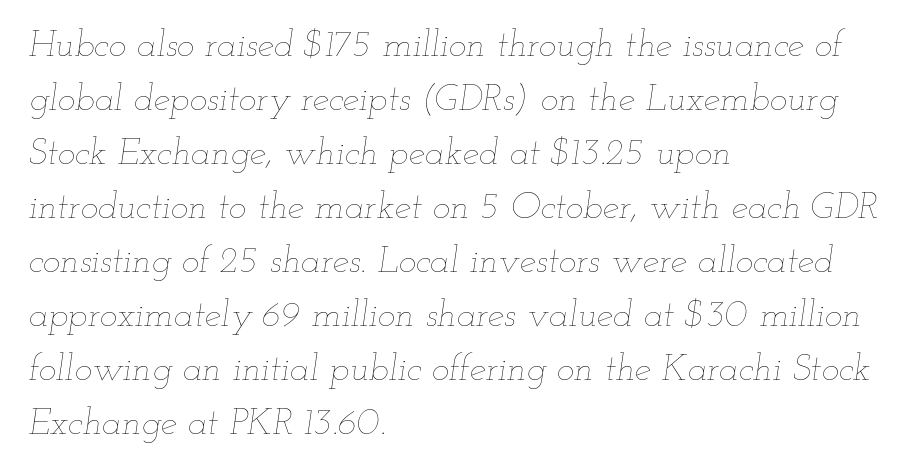
Q: Is the text bold? A: No.
Q: Is the text italic (slanted)? A: Yes, it leans right by about 12 degrees.
Q: Is the text underlined? A: No.
Q: How is the paragraph aligned? A: Left-aligned.
Q: Is the spacing between letters normal or unusually wide? A: Normal.
Q: Is the spacing between lines tight, normal or loose? A: Normal.
Q: Width (condensed, normal, or wide)? A: Wide.
Q: Stroke contrast? A: Low.
Q: x-height? A: Small.
Q: Monospaced? A: No.
